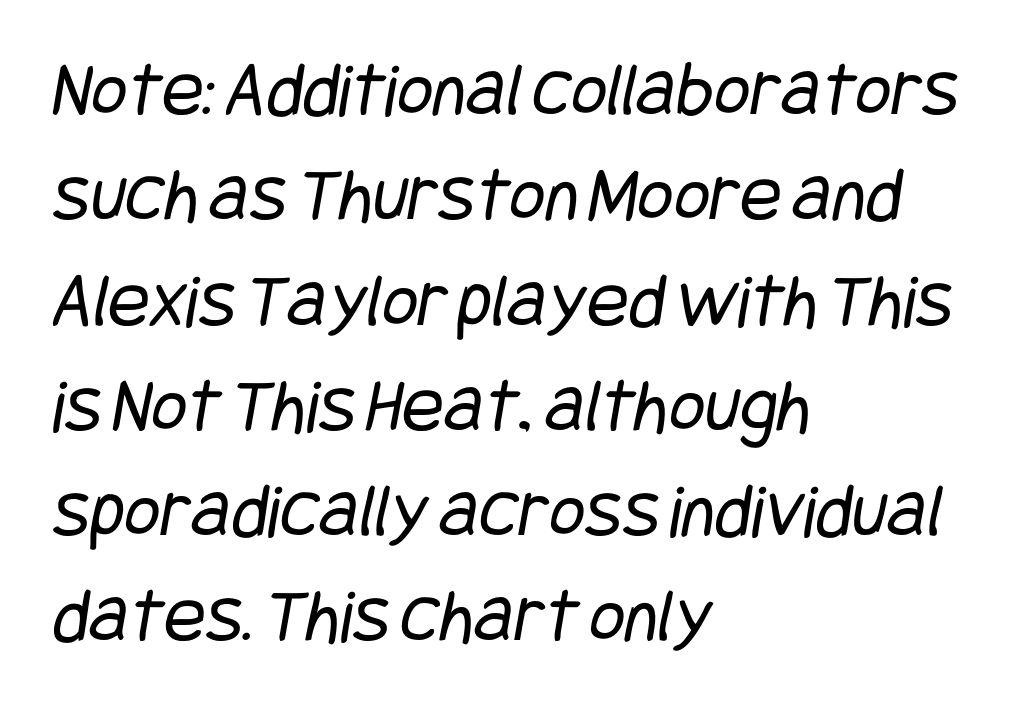
{"serif": "no", "bold": "no", "weight": "regular", "width": "condensed", "stroke_contrast": "low", "x_height": "large", "underline": "no", "align": "left", "line_spacing": "normal", "line_spacing_ratio": 1.35, "letter_spacing": "normal", "letter_spacing_em": 0.0, "glyph_px": 78}
